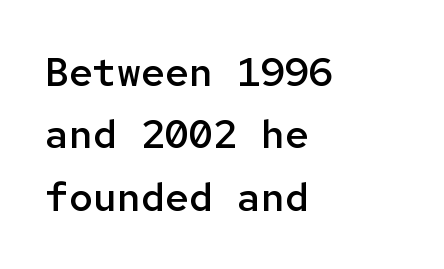
The image shows 40 px semibold sans-serif type, upright, monospaced; set left-aligned, normal line spacing (1.56x), normal letter spacing, not underlined; low stroke contrast and a medium x-height.
